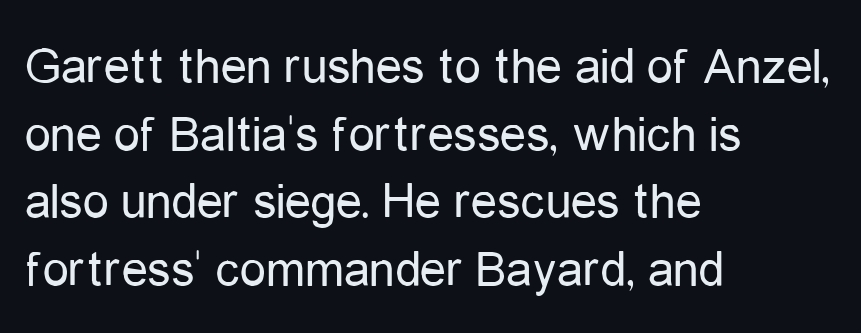
Anything drawn beneath the words? Only blank space. Posture: vertical. Stroke terminals: plain, sans-serif. Spacing between characters is what you'd get straight out of the box. Varying glyph widths throughout — classic text-font behaviour.
